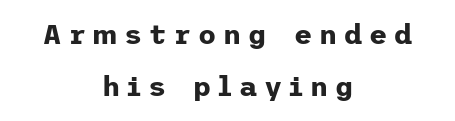
This is the regular roman posture of the typeface. Descender tails drop into unmarked territory. A sans-serif font was chosen for this passage. Each glyph is drawn with heavy, bold strokes. Loose tracking; the words dissolve into strings of separated letters. Teacher's note: observe the equal gaps on both sides — that is centered alignment.
